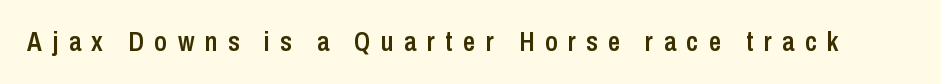
Its strokes are somewhat broadened, the hallmark of semibold type. No italicization has been applied; the sample stays upright. The strip under each line holds only bare page. Tracking value appears strongly positive — letters spread wide.
